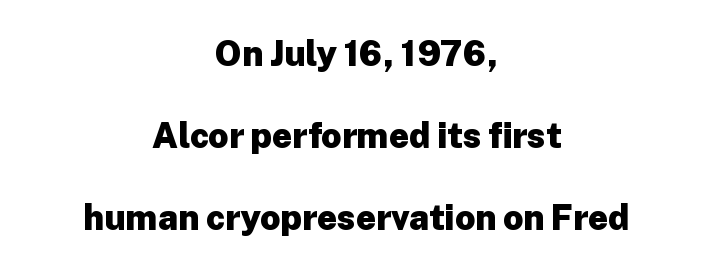
Proportional: the letters do not fall into vertical columns. The glyphs in this specimen are sans serif. The line-height multiplier appears high, well above default. The face used here is rendered with its standard letterfit. Posture: upright roman.
